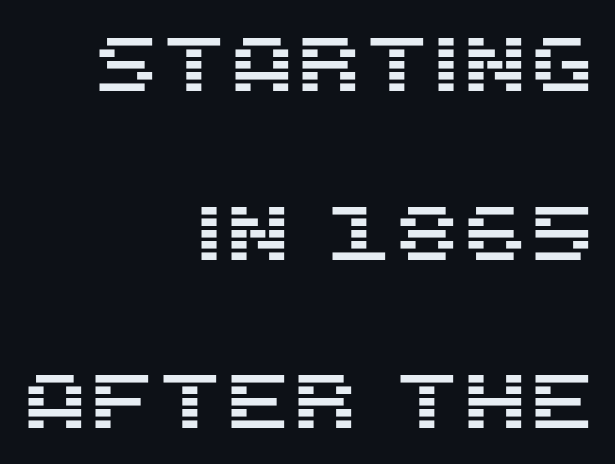
The image shows 77 px sans-serif type, upright; set right-aligned, loose line spacing (2.19x), normal letter spacing, not underlined; medium stroke contrast and a large x-height.
